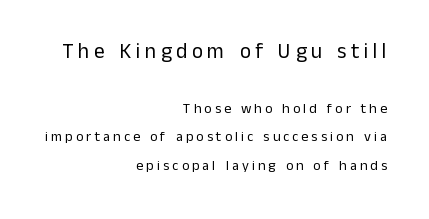
Q: Is the text bold? A: No.
Q: Is the text italic (slanted)? A: No, it is upright.
Q: Is the text underlined? A: No.
Q: How is the paragraph aligned? A: Right-aligned.
Q: Is the spacing between letters normal or unusually wide? A: Unusually wide.
Q: Is the spacing between lines tight, normal or loose? A: Loose.
Q: Which block of text is set in a larger size, the first (top) or the second (bottom)? A: The first (top) one.
